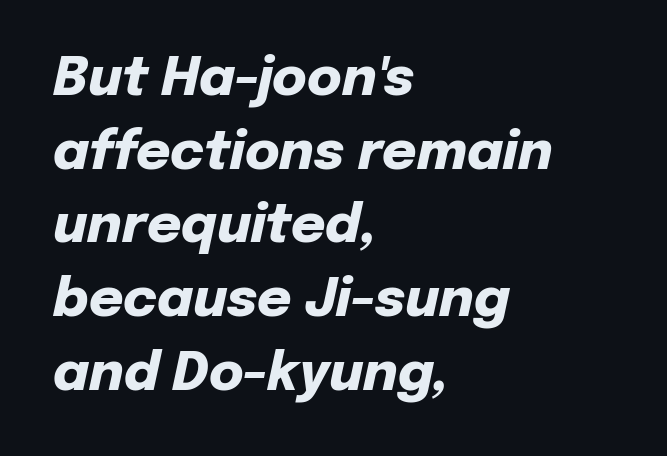
The image shows 53 px heavy type, italic (leaning right); set left-aligned, normal line spacing (1.39x), normal letter spacing, not underlined; low stroke contrast and a medium x-height.
